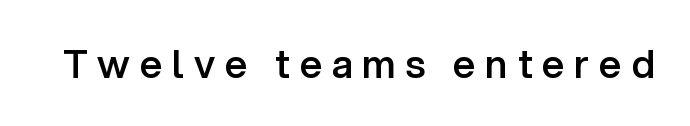
{"serif": "no", "italic": "no", "bold": "semi", "weight": "semibold", "width": "normal", "stroke_contrast": "low", "x_height": "medium", "monospaced": "no", "underline": "no", "letter_spacing": "wide", "letter_spacing_em": 0.25, "glyph_px": 39}
